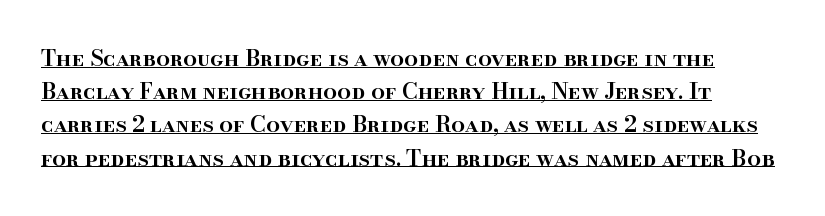
Set as a demibold, roughly 600 on the weight scale. The vertical gap from one line to the next is medium. The letters stand upright; this is a roman face. The sample's only ornament is a line tracing under the words. Caption: standard tracking, unaltered.
